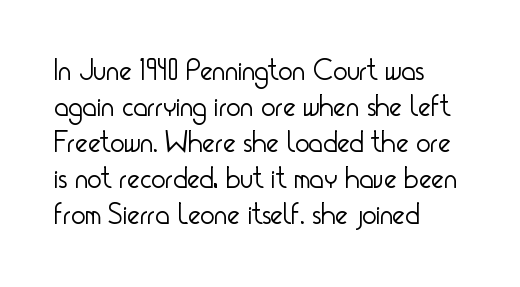
{"serif": "no", "italic": "no", "bold": "no", "weight": "light", "width": "condensed", "stroke_contrast": "low", "x_height": "small", "monospaced": "no", "underline": "no", "align": "left", "line_spacing_ratio": 1.2, "letter_spacing": "normal", "letter_spacing_em": 0.0, "glyph_px": 30}
